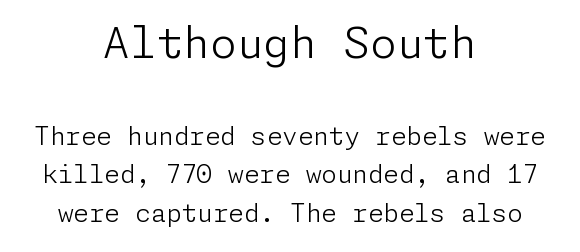
One glance says typical: line gaps are just what's usual. Students, note that the glyphs here touch the page at normal intervals. To sum up the face: it is a sans, with no serifs. Neither beginnings nor endings align; midpoints do. The font is comparable to plain body text, perhaps lighter. Type size steps down from the first block to the second.
